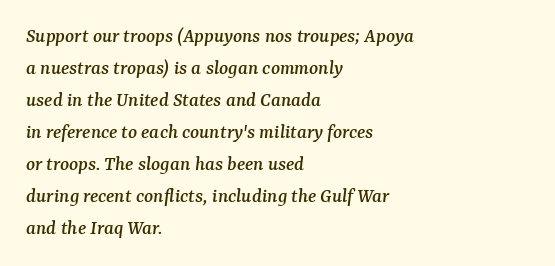
Q: Is the text italic (slanted)? A: Yes, it leans right by about 7 degrees.
Q: Is the text underlined? A: No.
Q: How is the paragraph aligned? A: Left-aligned.
Q: Is the spacing between letters normal or unusually wide? A: Normal.
Q: Is the spacing between lines tight, normal or loose? A: Normal.
